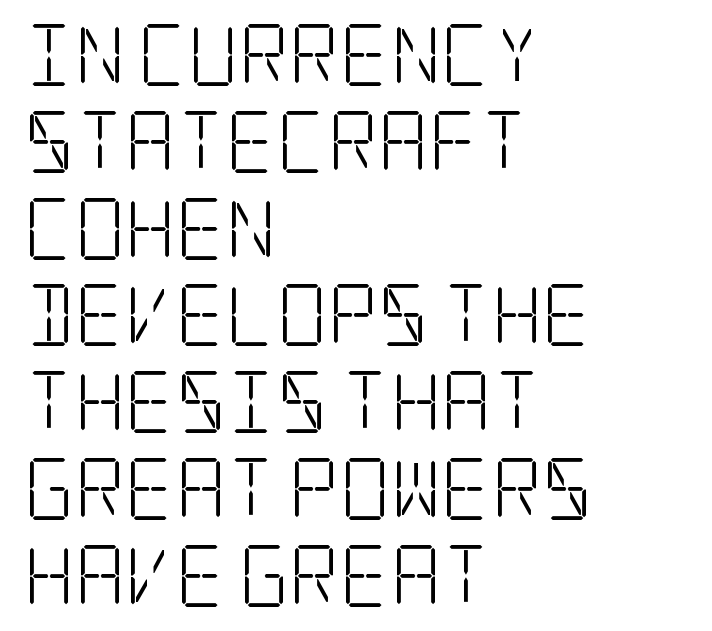
In terms of letterform style, serifs are clearly present. Successive baselines arrive at the customary interval. Glyph-to-glyph distance matches everyday printed text. These lines stack with their left ends in a neat column. These glyphs show unthickened strokes, regular width or finer. Notice how the stems are strictly vertical — no italics here.
